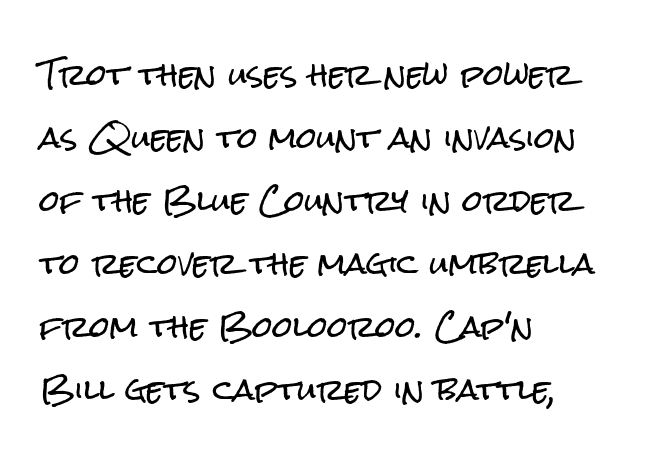
The rendering shows plain stroke endings on the letterforms — a sans-serif design. Looks like regular typesetting: each glyph gets only the width it needs. One-word summary of the alignment: left. What's the leading like? Stretched, with rows far apart. The lettering stays uniformly vertical, giving the passage a roman look.
